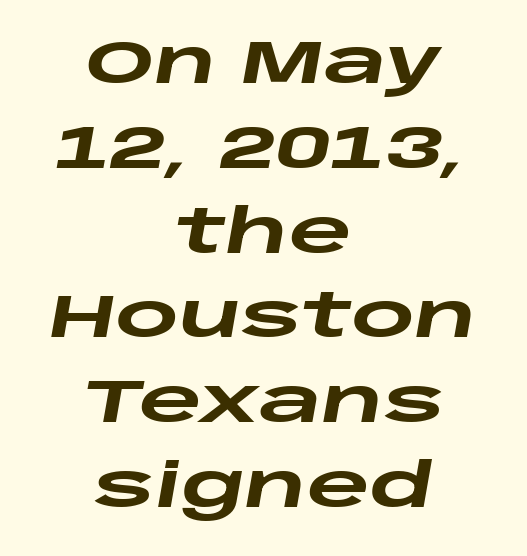
Does the lettering tilt? It does — this is italic. Looks like regular typesetting: each glyph gets only the width it needs. Alignment: centered. The sample has been set heavy, in full bold.
